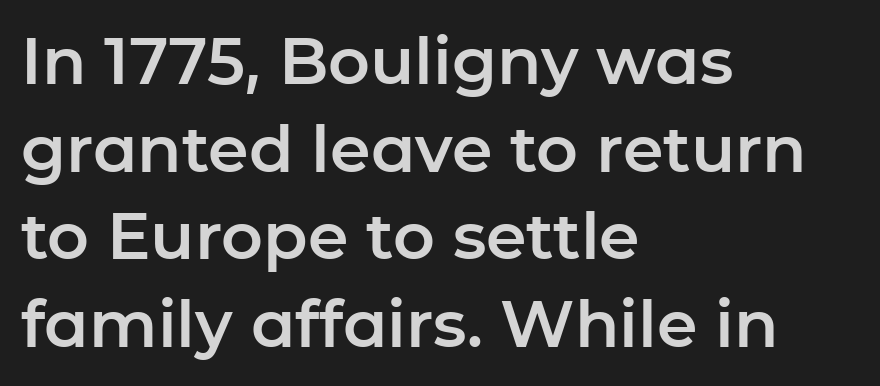
Q: Is the text italic (slanted)? A: No, it is upright.
Q: Is the typeface a serif or a sans-serif typeface? A: Sans-serif.
Q: Is the text underlined? A: No.
Q: How is the paragraph aligned? A: Left-aligned.
Q: Is the spacing between letters normal or unusually wide? A: Normal.
Q: Is the spacing between lines tight, normal or loose? A: Normal.
Q: Width (condensed, normal, or wide)? A: Normal.
Q: Stroke contrast? A: Low.
Q: x-height? A: Medium.
Q: Monospaced? A: No.
